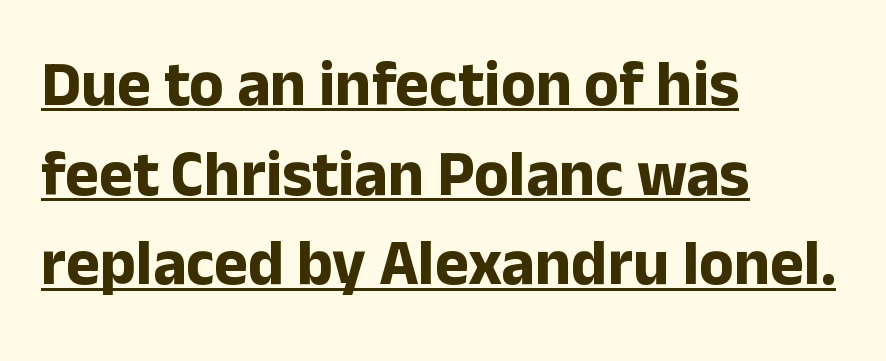
Q: Is the text bold? A: Yes.
Q: Is the text italic (slanted)? A: No, it is upright.
Q: Is the typeface a serif or a sans-serif typeface? A: Sans-serif.
Q: Is the text underlined? A: Yes.
Q: How is the paragraph aligned? A: Left-aligned.
Q: Is the spacing between letters normal or unusually wide? A: Normal.
Q: Is the spacing between lines tight, normal or loose? A: Normal.
Q: Width (condensed, normal, or wide)? A: Normal.
Q: Stroke contrast? A: Low.
Q: x-height? A: Medium.
Q: Monospaced? A: No.
